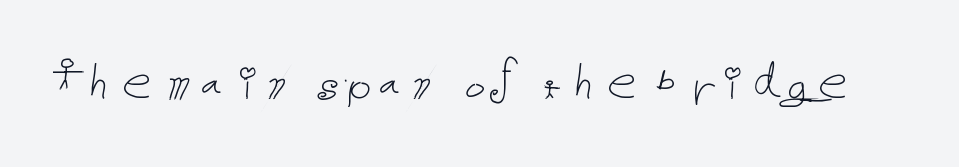
{"italic": "no", "bold": "no", "weight": "thin", "width": "normal", "stroke_contrast": "low", "x_height": "medium", "underline": "no", "letter_spacing": "normal", "letter_spacing_em": 0.0, "glyph_px": 58}
